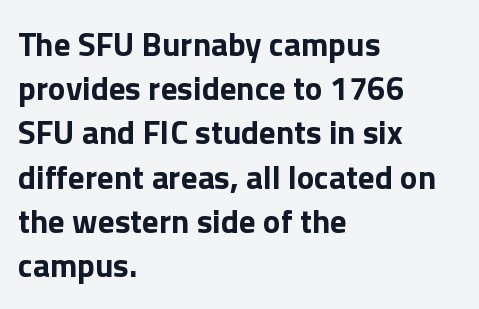
A bare baseline throughout the passage. Grotesque or geometric, the face here clearly has no serifs. The horizontal fit of the characters is conventional and even. Notice how descenders clear the ascenders below comfortably — that's standard leading. Each glyph is drawn with heavy, bold strokes.
